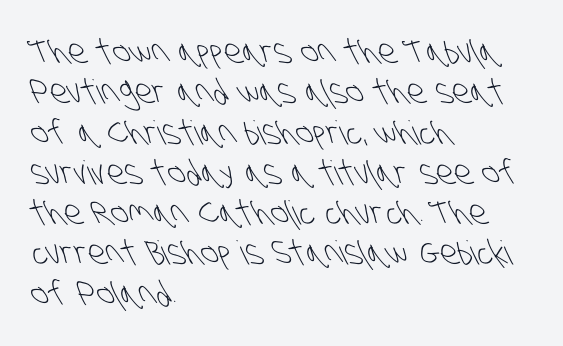
Q: Is the text bold? A: No.
Q: Is the typeface a serif or a sans-serif typeface? A: Sans-serif.
Q: Is the text underlined? A: No.
Q: How is the paragraph aligned? A: Left-aligned.
Q: Is the spacing between letters normal or unusually wide? A: Normal.
Q: Width (condensed, normal, or wide)? A: Condensed.
Q: Stroke contrast? A: Low.
Q: x-height? A: Large.
Q: Monospaced? A: No.
